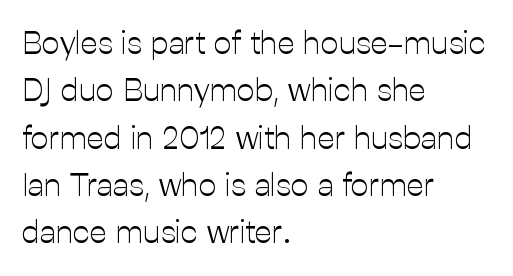
Look at the tracking — it's just the regular setting, nothing added. It's the straight-up-and-down kind of type. Alignment: flush left. Only glyphs here, with clear space below each row. Stems here are at most as thick as an everyday book face. The rows are spaced the way most documents space them.
